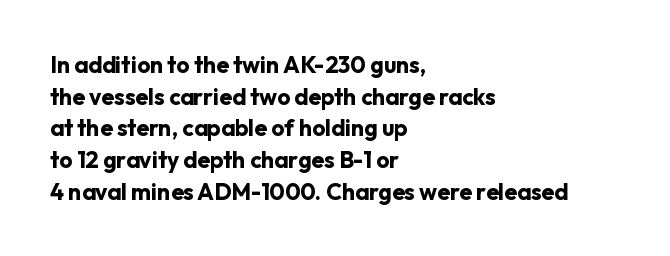
Q: Is the text bold? A: Yes.
Q: Is the text italic (slanted)? A: No, it is upright.
Q: Is the text underlined? A: No.
Q: How is the paragraph aligned? A: Left-aligned.
Q: Is the spacing between letters normal or unusually wide? A: Normal.
Q: Is the spacing between lines tight, normal or loose? A: Normal.
